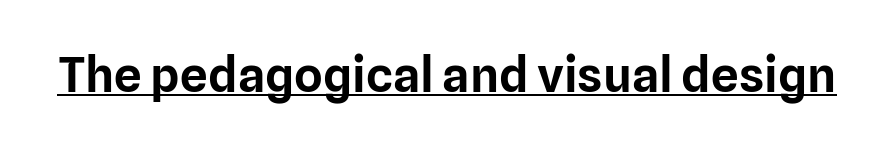
Q: Is the text italic (slanted)? A: No, it is upright.
Q: Is the typeface a serif or a sans-serif typeface? A: Sans-serif.
Q: Is the text underlined? A: Yes.
Q: Is the spacing between letters normal or unusually wide? A: Normal.
Q: Width (condensed, normal, or wide)? A: Normal.
Q: Stroke contrast? A: Low.
Q: x-height? A: Medium.
Q: Monospaced? A: No.
